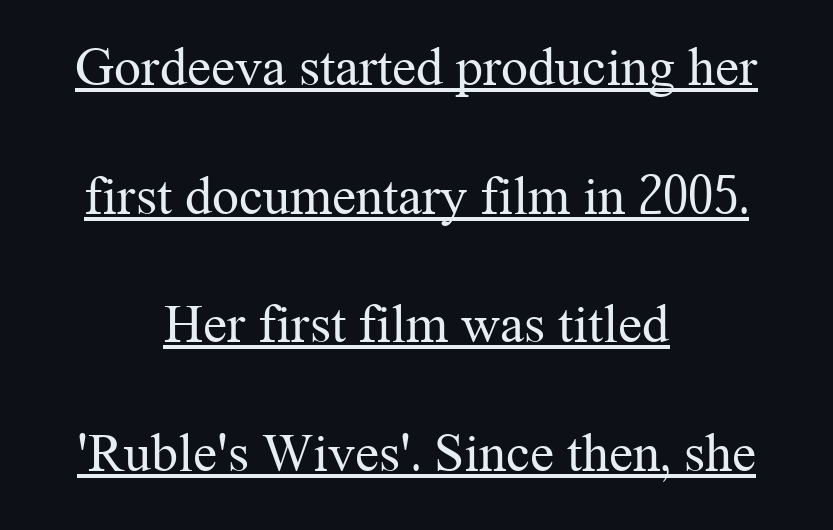
The image shows 54 px regular-weight serif type, upright; set centered, loose line spacing (2.38x), normal letter spacing, underlined; medium stroke contrast and a medium x-height.
